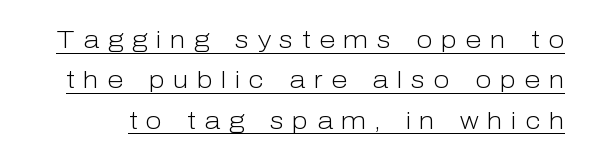
{"italic": "no", "bold": "no", "underline": "yes", "line_spacing": "normal", "line_spacing_ratio": 1.68, "letter_spacing": "wide", "letter_spacing_em": 0.35, "glyph_px": 24}
